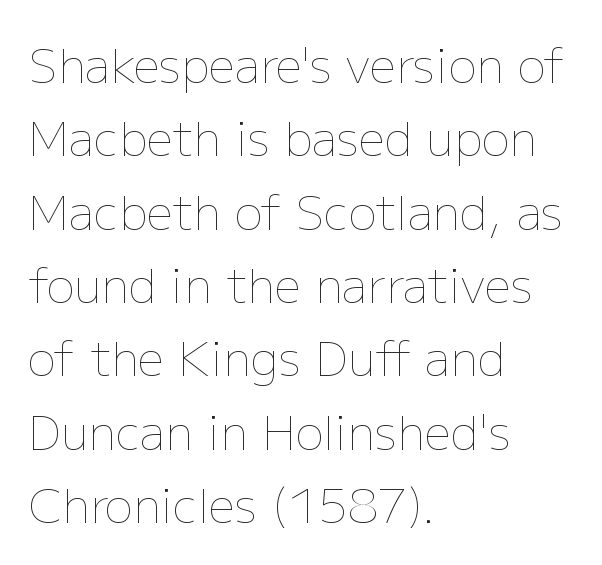
{"italic": "no", "bold": "no", "weight": "thin", "width": "normal", "stroke_contrast": "low", "x_height": "medium", "monospaced": "no", "underline": "no", "align": "left", "line_spacing": "normal", "line_spacing_ratio": 1.56, "letter_spacing": "normal", "letter_spacing_em": 0.0, "glyph_px": 47}
